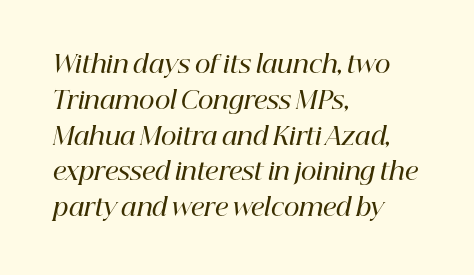
The image shows 24 px text type, italic (leaning right); set left-aligned, normal line spacing (1.49x), normal letter spacing, not underlined.
